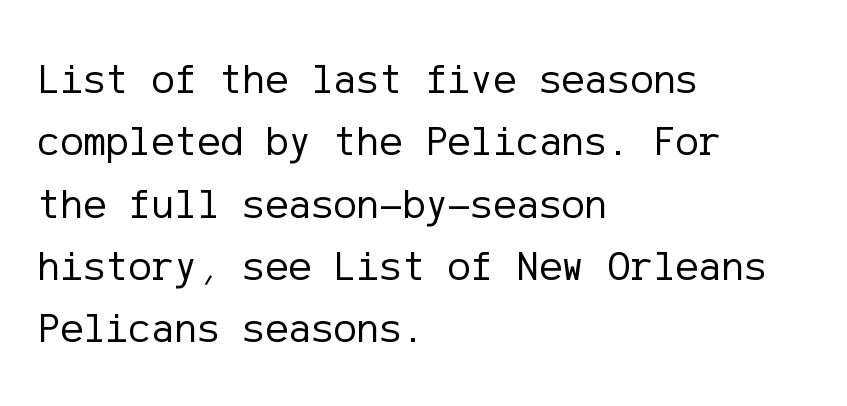
Q: Is the text bold? A: No.
Q: Is the text italic (slanted)? A: No, it is upright.
Q: Is the typeface a serif or a sans-serif typeface? A: Sans-serif.
Q: Is the text underlined? A: No.
Q: How is the paragraph aligned? A: Left-aligned.
Q: Is the spacing between letters normal or unusually wide? A: Normal.
Q: Is the spacing between lines tight, normal or loose? A: Normal.
Q: Width (condensed, normal, or wide)? A: Normal.
Q: Stroke contrast? A: Low.
Q: x-height? A: Medium.
